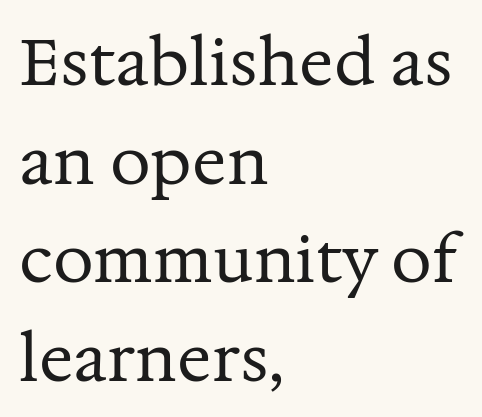
Character widths vary here, with narrow letters taking less room than wide ones. The specimen omits any rule beneath the text block's lines. Vertical stems look standard width or narrower in stroke. Vertically, the passage feels balanced, rows spaced as you'd expect.
